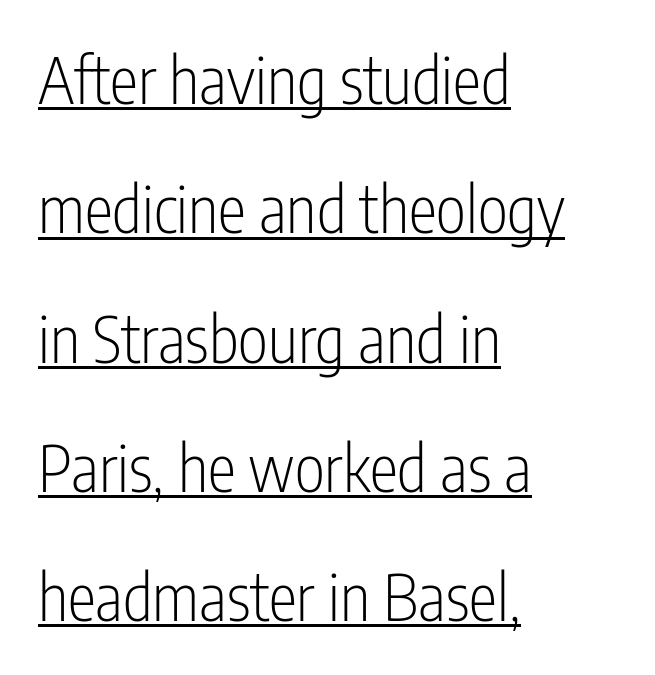
The characters display no serif detailing; their extremities are plain. Bold? No — there's no thickening of the strokes. The face used here is proportionally spaced, like ordinary book or web type. Teacher's note: observe the even left margin — that is flush-left alignment. The passage shown stacks its lines with a broad gap.
